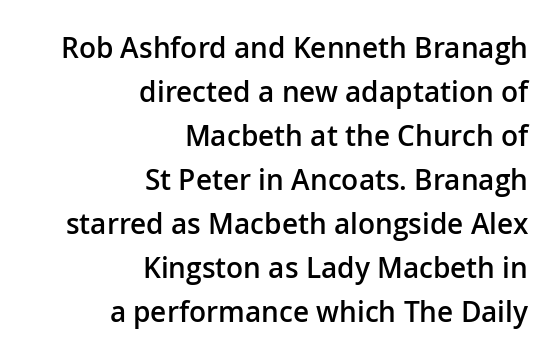
{"serif": "no", "italic": "no", "bold": "semi", "weight": "semibold", "width": "normal", "stroke_contrast": "low", "x_height": "medium", "monospaced": "no", "underline": "no", "align": "right", "line_spacing": "normal", "line_spacing_ratio": 1.57, "letter_spacing": "normal", "letter_spacing_em": 0.0, "glyph_px": 28}
